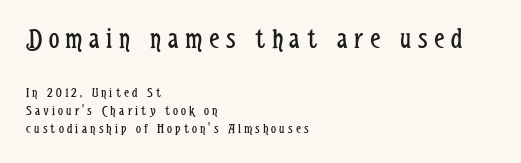
Q: Is the text bold? A: No.
Q: Is the text italic (slanted)? A: No, it is upright.
Q: Is the typeface a serif or a sans-serif typeface? A: Sans-serif.
Q: Is the text underlined? A: No.
Q: How is the paragraph aligned? A: Left-aligned.
Q: Is the spacing between letters normal or unusually wide? A: Unusually wide.
Q: Is the spacing between lines tight, normal or loose? A: Normal.
Q: Which block of text is set in a larger size, the first (top) or the second (bottom)? A: The first (top) one.
Q: Width (condensed, normal, or wide)? A: Condensed.
Q: Stroke contrast? A: Low.
Q: x-height? A: Medium.
Q: Monospaced? A: No.
